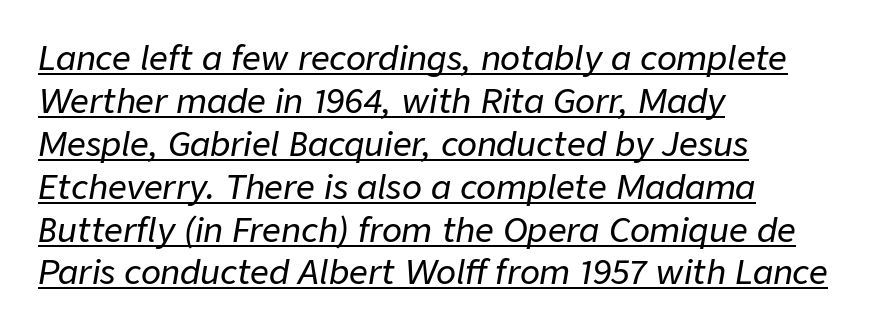
The image shows 33 px text type, italic (leaning right); set left-aligned, normal line spacing (1.3x), normal letter spacing, underlined; low stroke contrast and a medium x-height.
